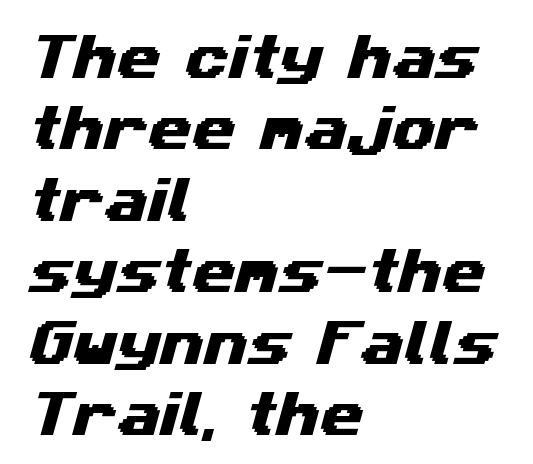
{"serif": "no", "width": "wide", "stroke_contrast": "medium", "x_height": "medium", "monospaced": "no", "underline": "no", "align": "left", "line_spacing": "normal", "line_spacing_ratio": 1.43, "letter_spacing": "normal", "letter_spacing_em": 0.0, "glyph_px": 50}
